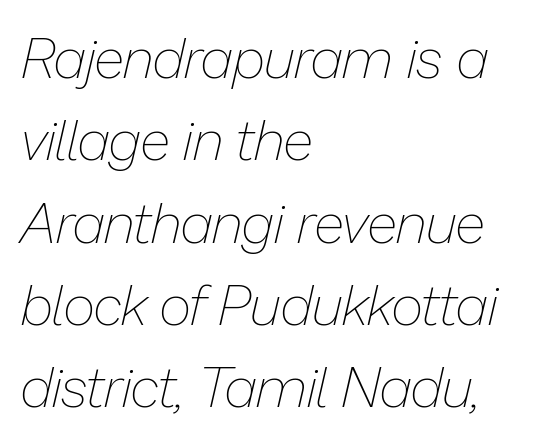
Q: Is the text bold? A: No.
Q: Is the text italic (slanted)? A: Yes, it leans right by about 13 degrees.
Q: Is the text underlined? A: No.
Q: How is the paragraph aligned? A: Left-aligned.
Q: Is the spacing between letters normal or unusually wide? A: Normal.
Q: Is the spacing between lines tight, normal or loose? A: Normal.
Q: Width (condensed, normal, or wide)? A: Normal.
Q: Stroke contrast? A: Low.
Q: x-height? A: Medium.
Q: Monospaced? A: No.
